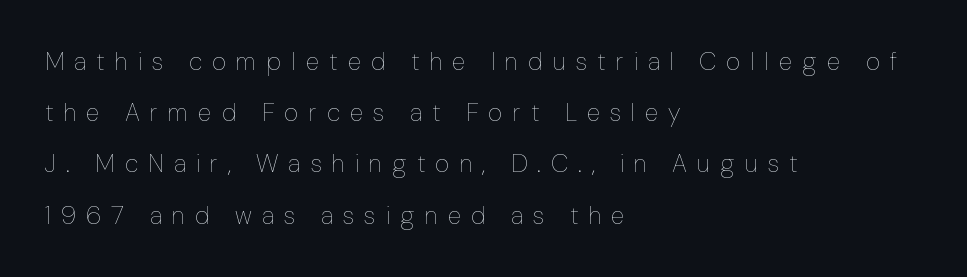
The image shows 25 px text type, upright; set left-aligned, loose line spacing (2.05x), unusually wide letter spacing (+0.4 em), not underlined.
